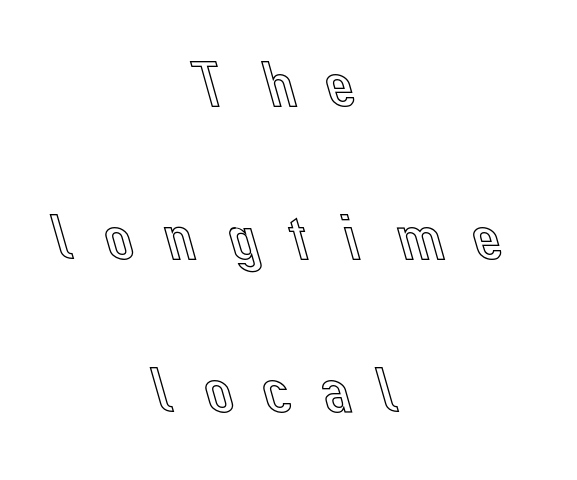
The image shows 66 px text type; set centered, loose line spacing (2.32x), unusually wide letter spacing (+0.34 em), not underlined; a medium x-height.
